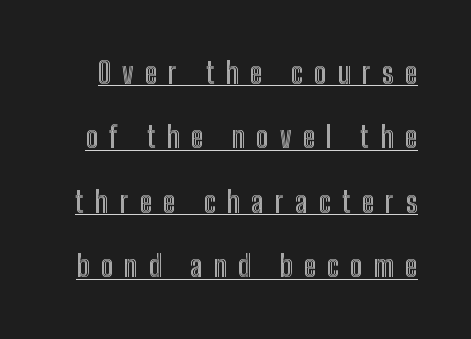
Check the space under the baseline: a stroke is drawn there. You could fit nearly another row in the gap between these rows. Think of a printed novel: that variable character pitch is what you see here. Short note: letters widely spaced.
